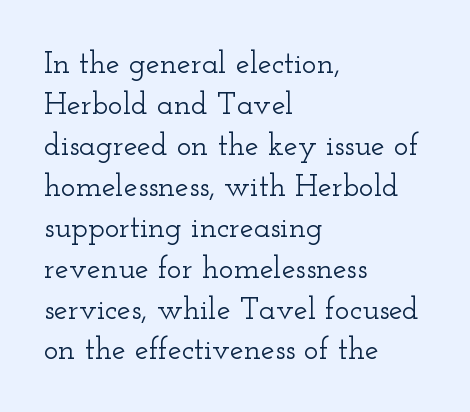
The image shows 31 px wide serif type, upright; set left-aligned, normal line spacing (1.32x), normal letter spacing, not underlined; low stroke contrast and a small x-height.
